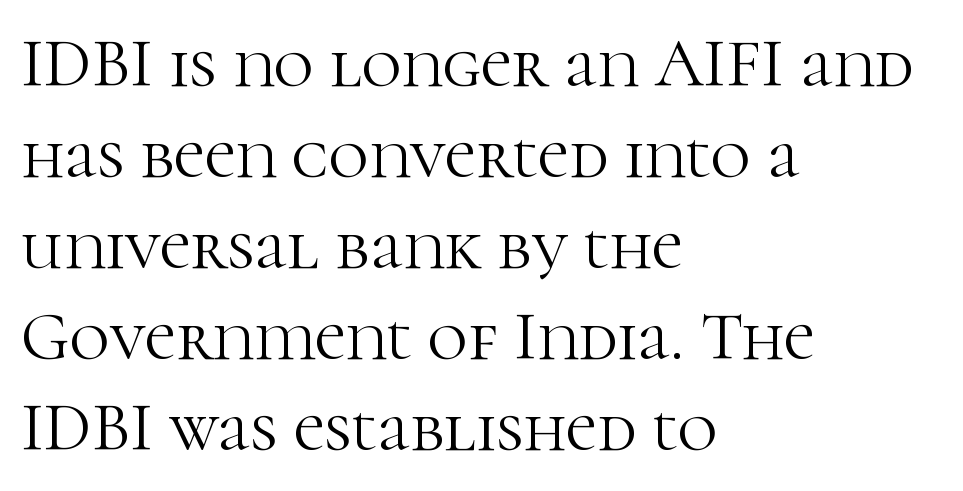
{"serif": "yes", "italic": "no", "bold": "no", "weight": "light", "width": "normal", "stroke_contrast": "high", "x_height": "medium", "monospaced": "no", "underline": "no", "align": "left", "line_spacing": "normal", "line_spacing_ratio": 1.32, "letter_spacing": "normal", "letter_spacing_em": 0.0, "glyph_px": 69}
